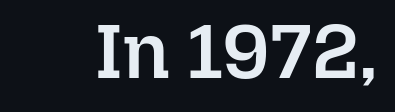
Notice how the stems are strictly vertical — no italics here. Tracking value appears to be zero — textbook default spacing. Descender tails drop into unmarked territory. A typesetter would call this proportional, since set widths differ per character. Weight: semibold (demi).
